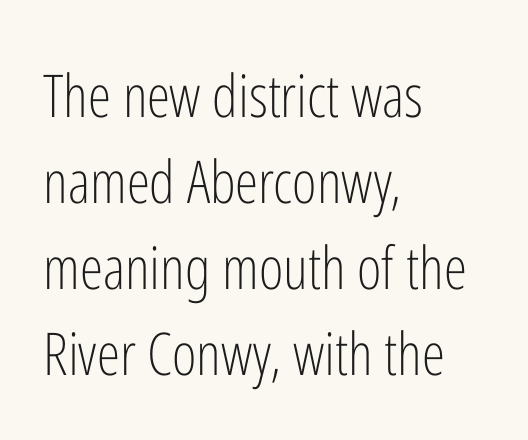
The image shows 59 px light, condensed sans-serif type, upright; set left-aligned, normal line spacing (1.46x), normal letter spacing, not underlined; low stroke contrast and a medium x-height.
